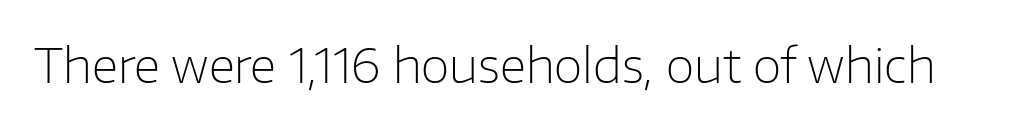
The image shows 47 px light sans-serif type, upright; set normal letter spacing, not underlined; low stroke contrast and a medium x-height.
